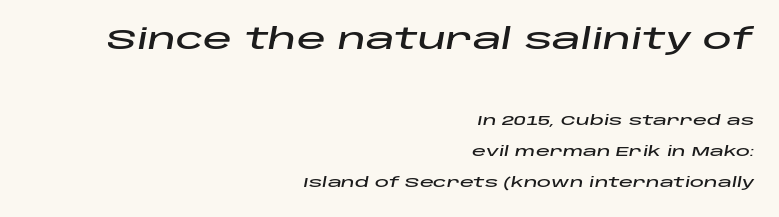
The image shows 29 px wide type, italic (leaning right); set right-aligned, loose line spacing (2.23x), normal letter spacing, not underlined; the first (top) block is 2.07x larger; low stroke contrast and a large x-height.
